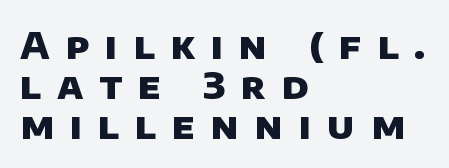
{"serif": "no", "bold": "yes", "weight": "heavy", "width": "normal", "stroke_contrast": "low", "x_height": "large", "monospaced": "no", "underline": "no", "align": "left", "line_spacing": "tight", "line_spacing_ratio": 1.08, "letter_spacing": "wide", "letter_spacing_em": 0.43, "glyph_px": 37}
